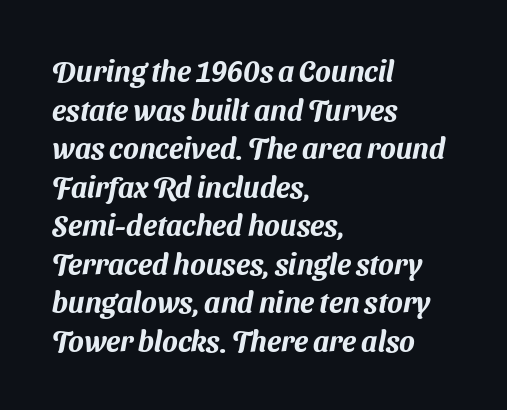
This rendering employs a face without finishing strokes, i.e., a sans-serif. Beneath every word, the page is bare. Notice how the passage keeps a crisp vertical edge on the left only. Is the letter spacing exaggerated? No — it looks like the ordinary default. Whoever set this chose a conventional vertical rhythm. Is this a fixed-width face? No — the glyphs have proportional, varying widths.
